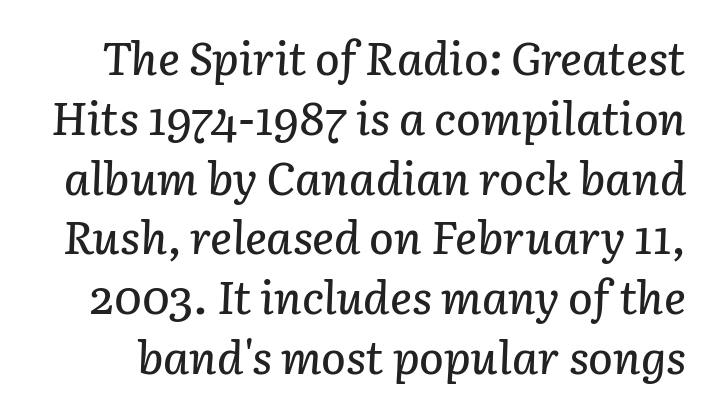
Whoever set this chose a conventional vertical rhythm. The baseline area is clear. Letter spacing: default. Here the designer chose a conventional face with non-uniform glyph widths. An italicized treatment has been applied to the whole sample.
